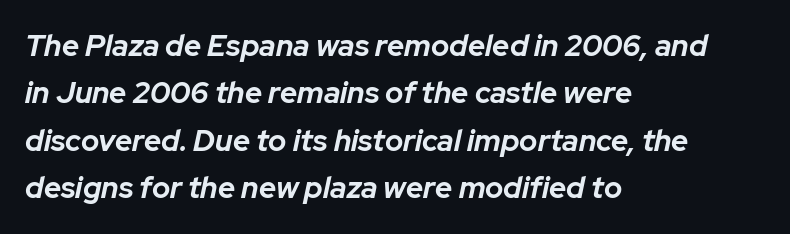
The image shows 30 px bold type, italic (leaning right); set left-aligned, normal line spacing (1.58x), normal letter spacing, not underlined; low stroke contrast and a medium x-height.
